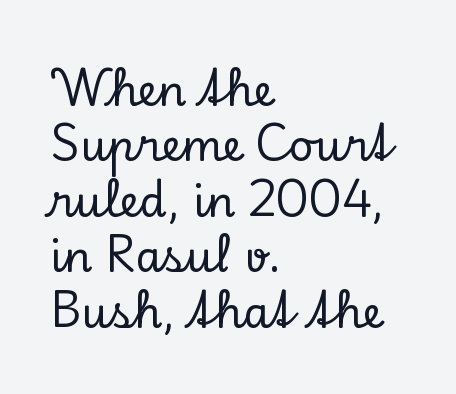
The image shows 43 px text type, upright; set left-aligned, normal line spacing (1.29x), normal letter spacing, not underlined; low stroke contrast and a small x-height.
